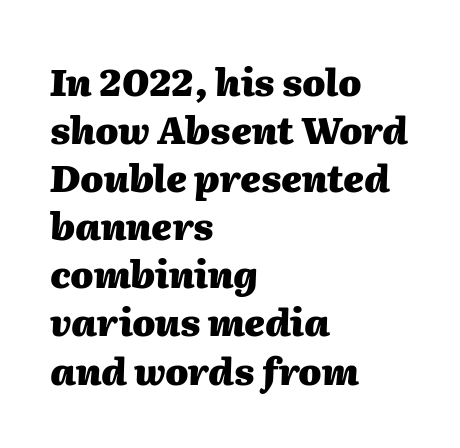
Heavy-handed strokes throughout: this text is bold. A typesetter would call this proportional, since set widths differ per character. Descenders hang freely into open space. The axis of the letterforms is tilted away from vertical.
